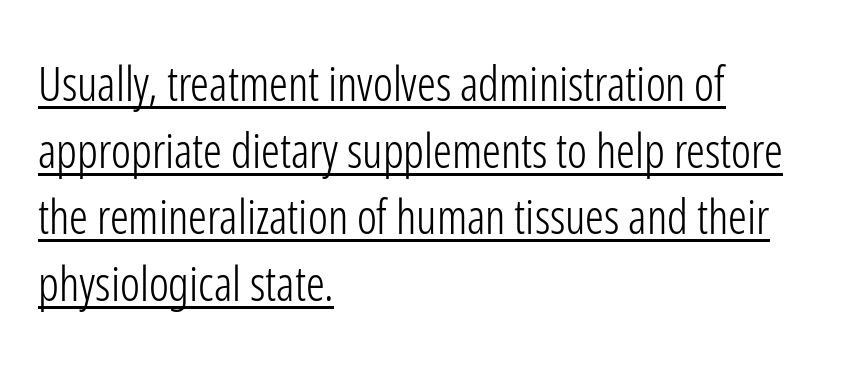
Q: Is the text bold? A: No.
Q: Is the text italic (slanted)? A: No, it is upright.
Q: Is the typeface a serif or a sans-serif typeface? A: Sans-serif.
Q: Is the text underlined? A: Yes.
Q: How is the paragraph aligned? A: Left-aligned.
Q: Is the spacing between letters normal or unusually wide? A: Normal.
Q: Is the spacing between lines tight, normal or loose? A: Normal.
Q: Width (condensed, normal, or wide)? A: Condensed.
Q: Stroke contrast? A: Low.
Q: x-height? A: Medium.
Q: Monospaced? A: No.
